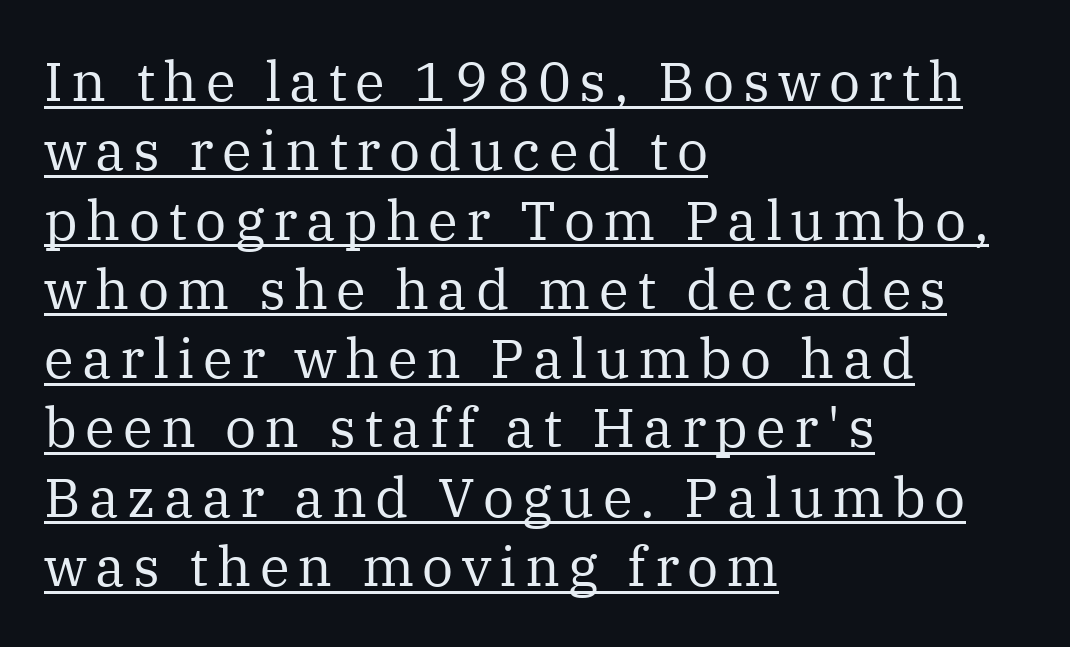
The image shows 55 px regular-weight serif type, upright; set left-aligned, normal line spacing (1.26x), underlined; medium stroke contrast and a medium x-height.
